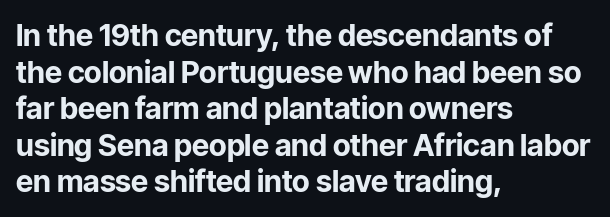
Q: Is the text bold? A: Yes.
Q: Is the text italic (slanted)? A: No, it is upright.
Q: Is the typeface a serif or a sans-serif typeface? A: Sans-serif.
Q: Is the text underlined? A: No.
Q: How is the paragraph aligned? A: Left-aligned.
Q: Is the spacing between letters normal or unusually wide? A: Normal.
Q: Width (condensed, normal, or wide)? A: Normal.
Q: Stroke contrast? A: Low.
Q: x-height? A: Medium.
Q: Monospaced? A: No.
